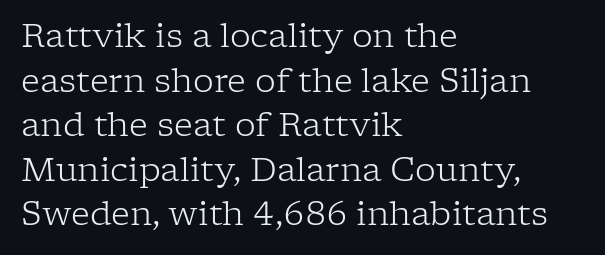
The image shows 33 px light serif type, upright; set left-aligned, normal line spacing (1.35x), normal letter spacing, not underlined; low stroke contrast and a medium x-height.
